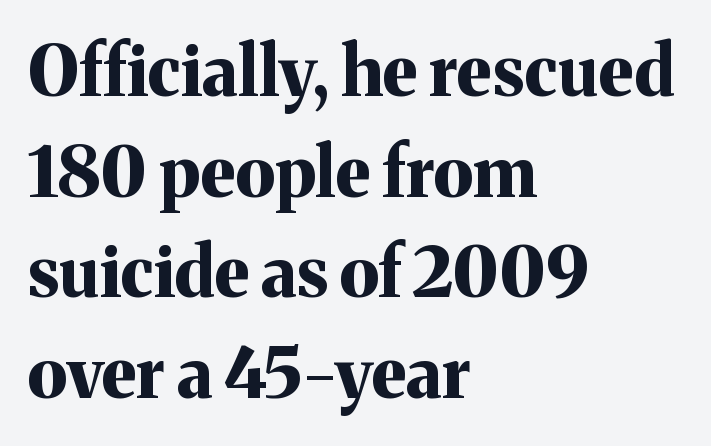
The image shows 69 px bold serif type, upright; set left-aligned, normal line spacing (1.46x), normal letter spacing, not underlined; medium stroke contrast and a medium x-height.
